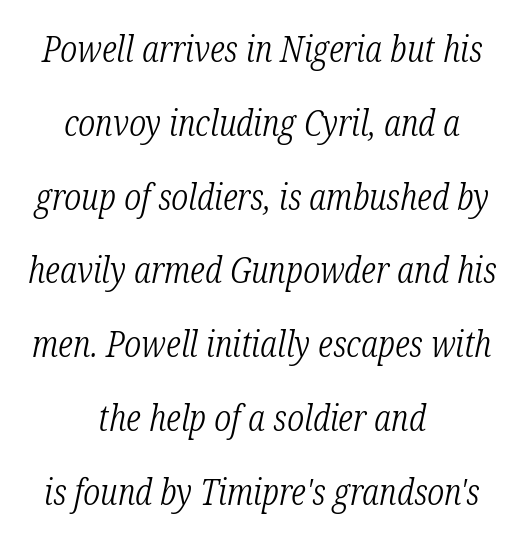
{"serif": "yes", "italic": "yes", "lean": "right", "slant_degrees": 12, "bold": "no", "weight": "light", "width": "condensed", "stroke_contrast": "low", "x_height": "medium", "monospaced": "no", "underline": "no", "align": "center", "line_spacing": "loose", "line_spacing_ratio": 2.05, "letter_spacing": "normal", "letter_spacing_em": 0.0, "glyph_px": 36}
